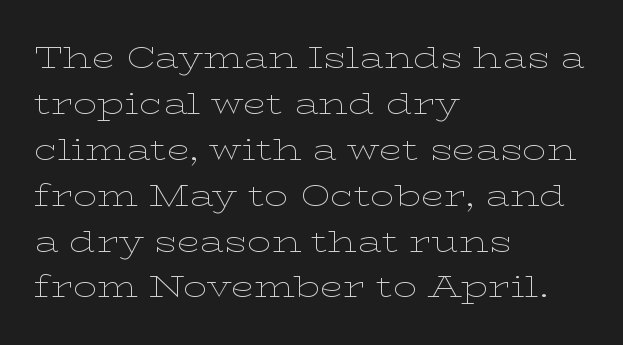
The image shows 30 px thin, wide serif type, upright; set left-aligned, normal line spacing (1.53x), normal letter spacing, not underlined; low stroke contrast and a medium x-height.
